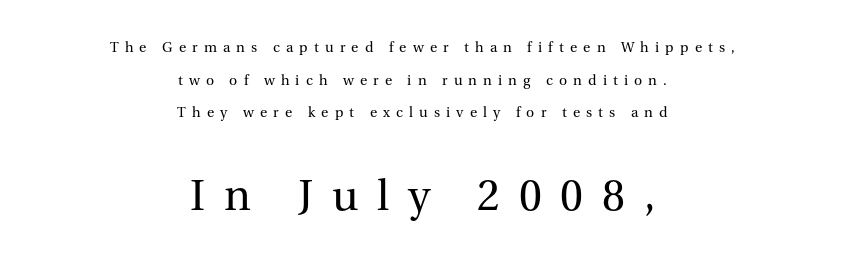
Q: Is the text bold? A: No.
Q: Is the text italic (slanted)? A: No, it is upright.
Q: Is the typeface a serif or a sans-serif typeface? A: Serif.
Q: Is the text underlined? A: No.
Q: How is the paragraph aligned? A: Centered.
Q: Is the spacing between letters normal or unusually wide? A: Unusually wide.
Q: Is the spacing between lines tight, normal or loose? A: Loose.
Q: Which block of text is set in a larger size, the first (top) or the second (bottom)? A: The second (bottom) one.
Q: Width (condensed, normal, or wide)? A: Normal.
Q: Stroke contrast? A: Medium.
Q: x-height? A: Medium.
Q: Monospaced? A: No.
